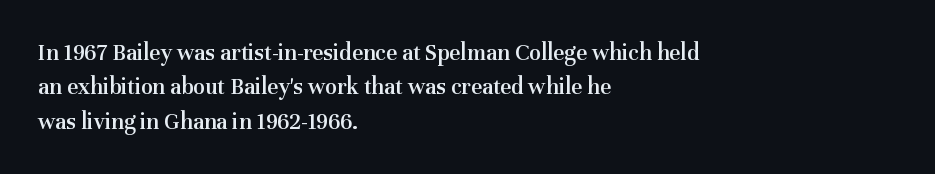
The image shows 24 px text type, upright; set left-aligned, normal line spacing (1.43x), normal letter spacing, not underlined.
